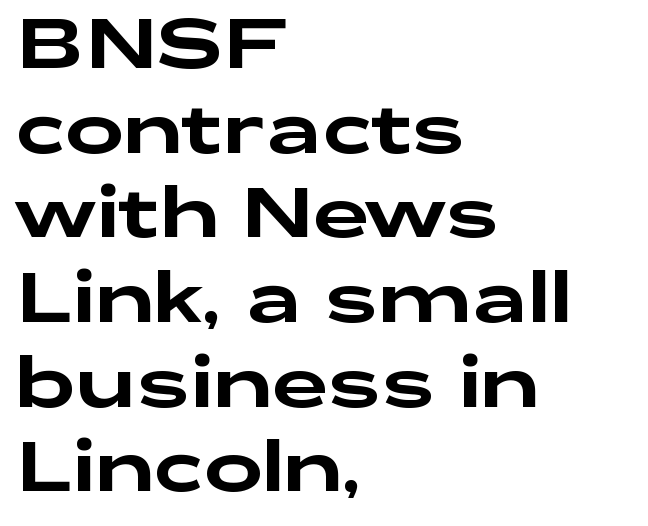
Q: Is the text italic (slanted)? A: No, it is upright.
Q: Is the typeface a serif or a sans-serif typeface? A: Sans-serif.
Q: Is the text underlined? A: No.
Q: How is the paragraph aligned? A: Left-aligned.
Q: Is the spacing between letters normal or unusually wide? A: Normal.
Q: Width (condensed, normal, or wide)? A: Wide.
Q: Stroke contrast? A: Low.
Q: x-height? A: Medium.
Q: Monospaced? A: No.
